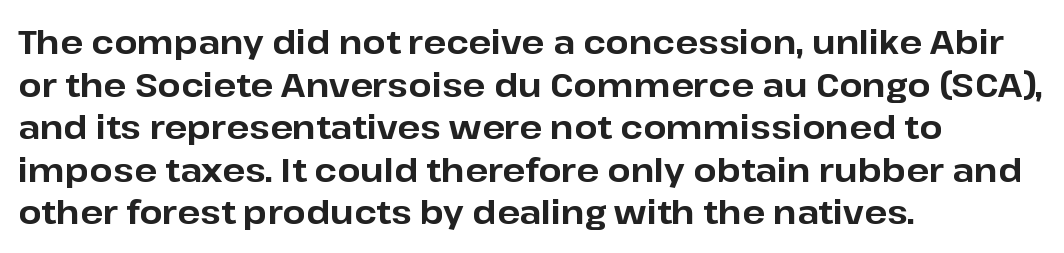
Q: Is the text bold? A: Yes.
Q: Is the text italic (slanted)? A: No, it is upright.
Q: Is the typeface a serif or a sans-serif typeface? A: Sans-serif.
Q: Is the text underlined? A: No.
Q: How is the paragraph aligned? A: Left-aligned.
Q: Is the spacing between letters normal or unusually wide? A: Normal.
Q: Is the spacing between lines tight, normal or loose? A: Normal.
Q: Width (condensed, normal, or wide)? A: Normal.
Q: Stroke contrast? A: Low.
Q: x-height? A: Medium.
Q: Monospaced? A: No.
